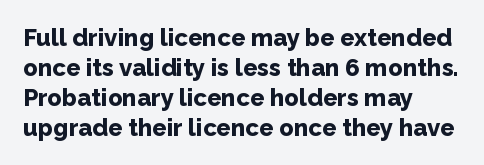
The image shows 24 px bold type, upright; set left-aligned, normal line spacing (1.25x), normal letter spacing, not underlined.
